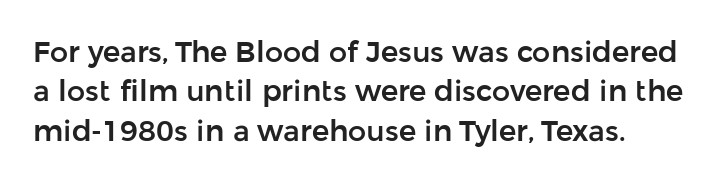
{"serif": "no", "italic": "no", "width": "normal", "stroke_contrast": "low", "x_height": "medium", "monospaced": "no", "underline": "no", "align": "left", "line_spacing": "normal", "line_spacing_ratio": 1.36, "letter_spacing": "normal", "letter_spacing_em": 0.0, "glyph_px": 29}
